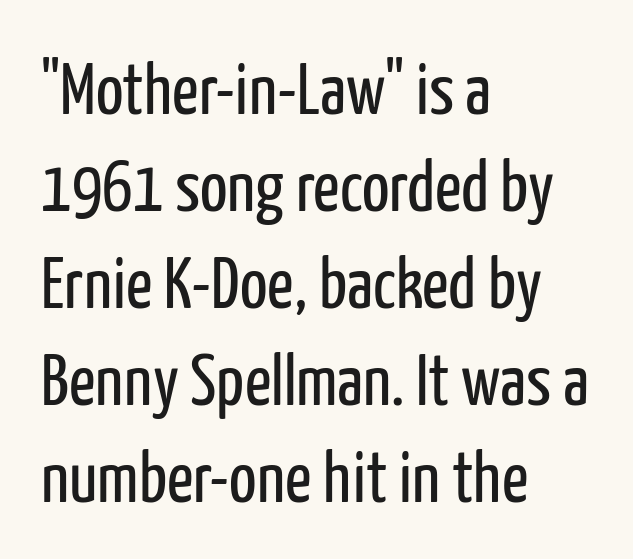
This sample uses a sans-serif face. Character widths vary here, with narrow letters taking less room than wide ones. The strokes are not fattened; the text isn't bold. Every stem runs plumb, perpendicular to the baseline. Words float on clear page, feet unadorned.
